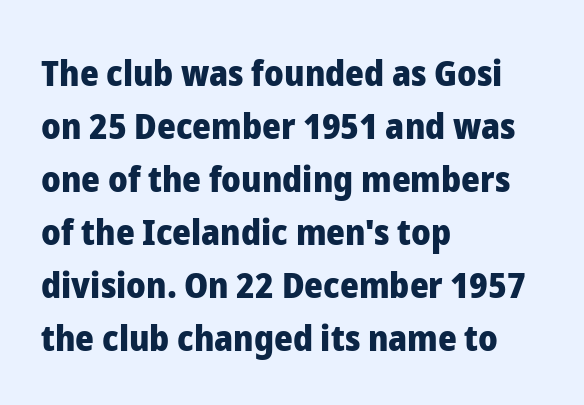
The image shows 36 px heavy sans-serif type, upright; set left-aligned, normal line spacing (1.47x), normal letter spacing, not underlined; low stroke contrast and a medium x-height.
